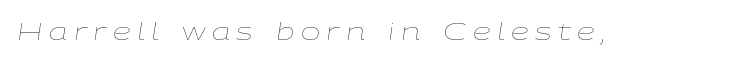
Q: Is the text bold? A: No.
Q: Is the text italic (slanted)? A: Yes, it leans right by about 9 degrees.
Q: Is the text underlined? A: No.
Q: Is the spacing between letters normal or unusually wide? A: Unusually wide.
